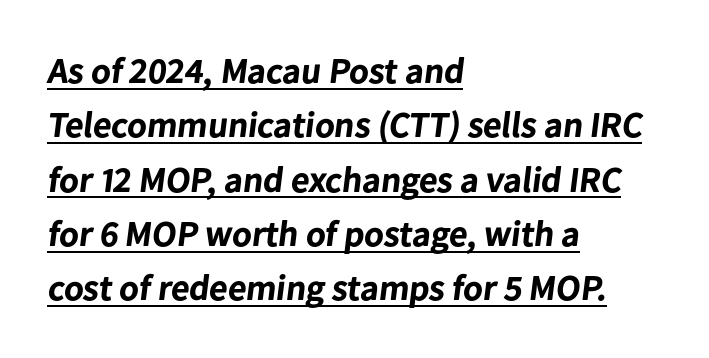
The image shows 36 px bold sans-serif type; set left-aligned, normal line spacing (1.51x), normal letter spacing, underlined; low stroke contrast and a medium x-height.
